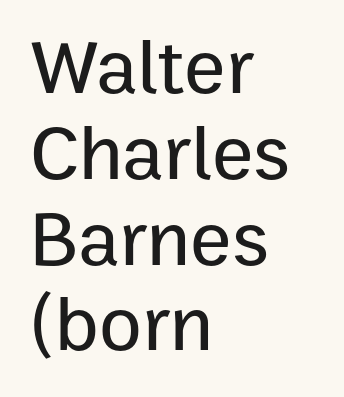
{"serif": "no", "italic": "no", "width": "normal", "stroke_contrast": "low", "x_height": "medium", "monospaced": "no", "underline": "no", "align": "left", "line_spacing": "tight", "line_spacing_ratio": 1.1, "letter_spacing": "normal", "letter_spacing_em": 0.0, "glyph_px": 78}
